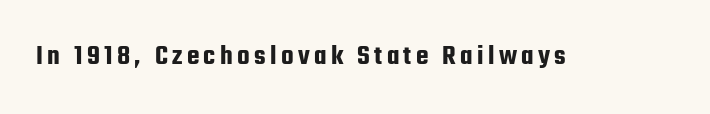
Q: Is the text italic (slanted)? A: No, it is upright.
Q: Is the typeface a serif or a sans-serif typeface? A: Sans-serif.
Q: Is the text underlined? A: No.
Q: Width (condensed, normal, or wide)? A: Condensed.
Q: Stroke contrast? A: Low.
Q: x-height? A: Medium.
Q: Monospaced? A: No.
